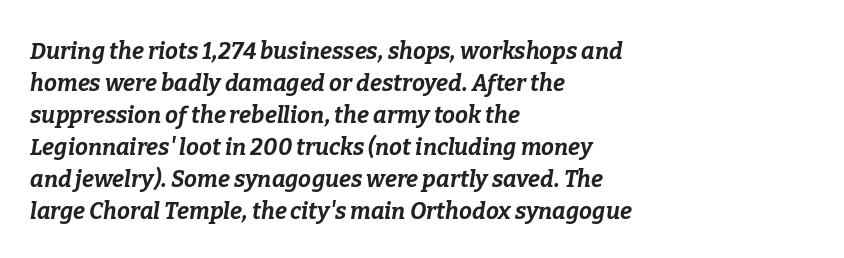
{"italic": "yes", "lean": "right", "slant_degrees": 9, "bold": "yes", "underline": "no", "align": "left", "line_spacing": "normal", "line_spacing_ratio": 1.39, "letter_spacing": "normal", "letter_spacing_em": 0.0, "glyph_px": 23}
